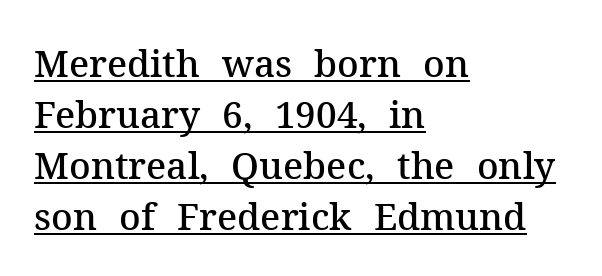
{"serif": "yes", "italic": "no", "bold": "semi", "weight": "semibold", "width": "normal", "stroke_contrast": "medium", "x_height": "medium", "monospaced": "no", "underline": "yes", "align": "left", "line_spacing": "normal", "line_spacing_ratio": 1.38, "letter_spacing": "normal", "letter_spacing_em": 0.0, "glyph_px": 37}
